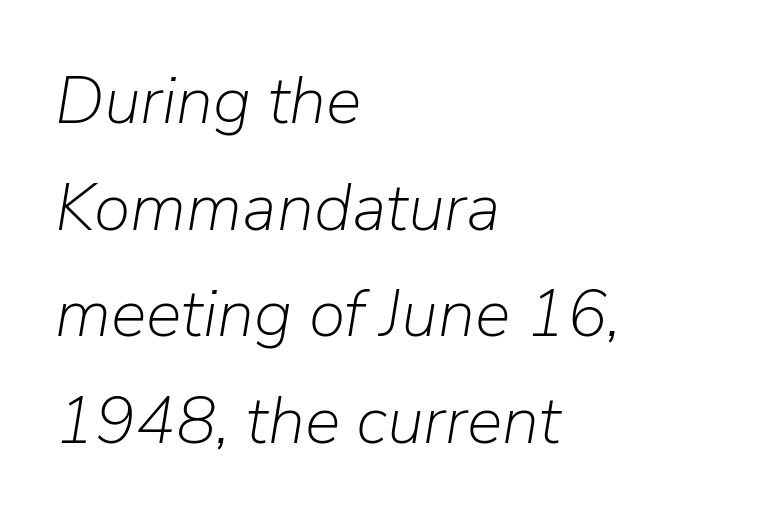
The image shows 67 px light type, italic (leaning right); set left-aligned, normal line spacing (1.59x), normal letter spacing, not underlined; low stroke contrast and a medium x-height.
